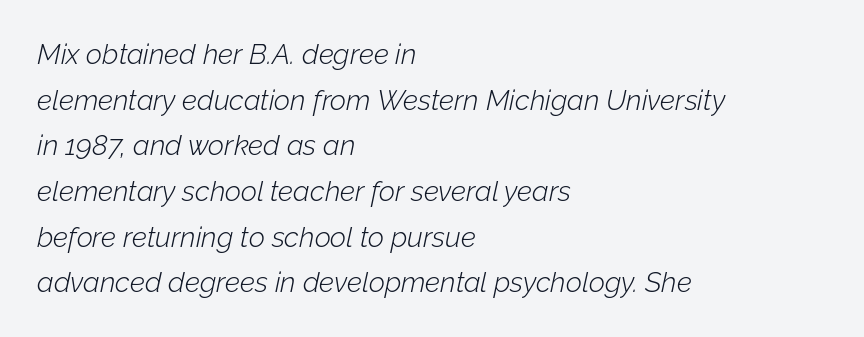
The image shows 28 px light type, italic (leaning right); set left-aligned, normal line spacing (1.63x), normal letter spacing, not underlined; low stroke contrast and a medium x-height.
